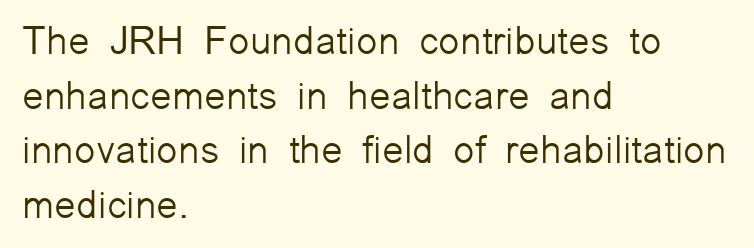
{"serif": "no", "italic": "no", "bold": "no", "weight": "light", "width": "normal", "stroke_contrast": "low", "x_height": "medium", "monospaced": "no", "underline": "no", "align": "left", "line_spacing": "normal", "line_spacing_ratio": 1.4, "letter_spacing": "normal", "letter_spacing_em": 0.0, "glyph_px": 39}
